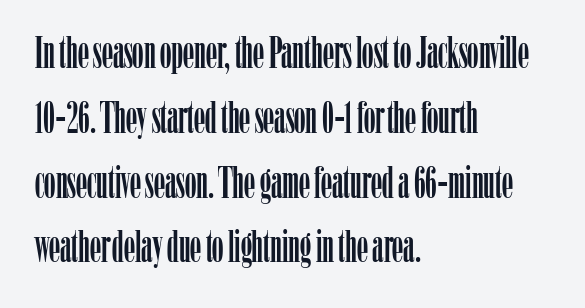
The image shows 45 px condensed serif type, upright; set left-aligned, normal line spacing (1.44x), normal letter spacing, not underlined; low stroke contrast and a medium x-height.
